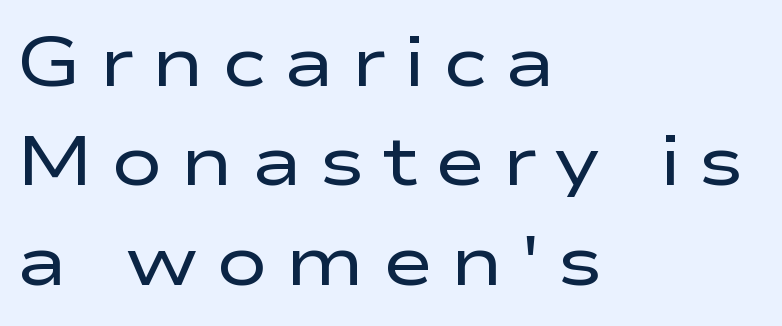
The image shows 69 px regular-weight, wide sans-serif type, upright; set left-aligned, normal line spacing (1.44x), unusually wide letter spacing (+0.25 em), not underlined; low stroke contrast and a medium x-height.
